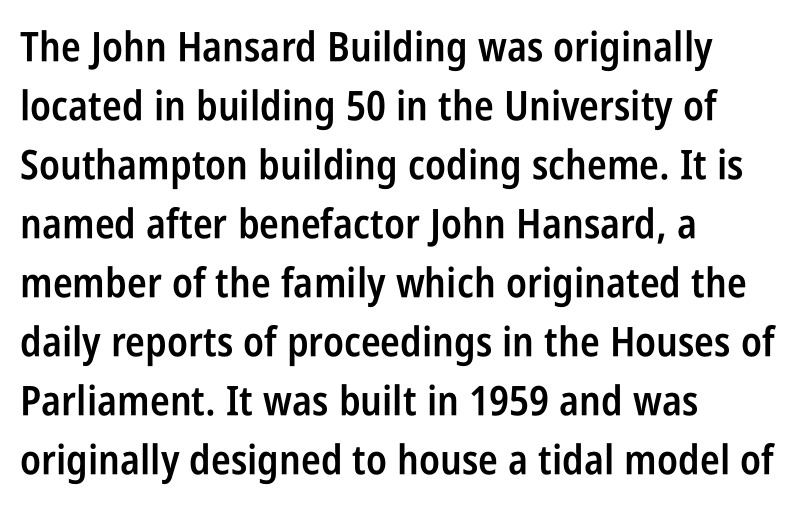
Q: Is the text bold? A: Semi-bold.
Q: Is the text italic (slanted)? A: No, it is upright.
Q: Is the typeface a serif or a sans-serif typeface? A: Sans-serif.
Q: Is the text underlined? A: No.
Q: How is the paragraph aligned? A: Left-aligned.
Q: Is the spacing between letters normal or unusually wide? A: Normal.
Q: Is the spacing between lines tight, normal or loose? A: Normal.
Q: Width (condensed, normal, or wide)? A: Condensed.
Q: Stroke contrast? A: Low.
Q: x-height? A: Large.
Q: Monospaced? A: No.
